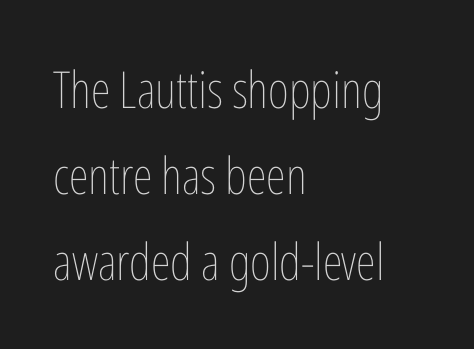
The image shows 51 px thin, condensed type, upright; set left-aligned, normal line spacing (1.69x), normal letter spacing, not underlined; low stroke contrast and a medium x-height.
